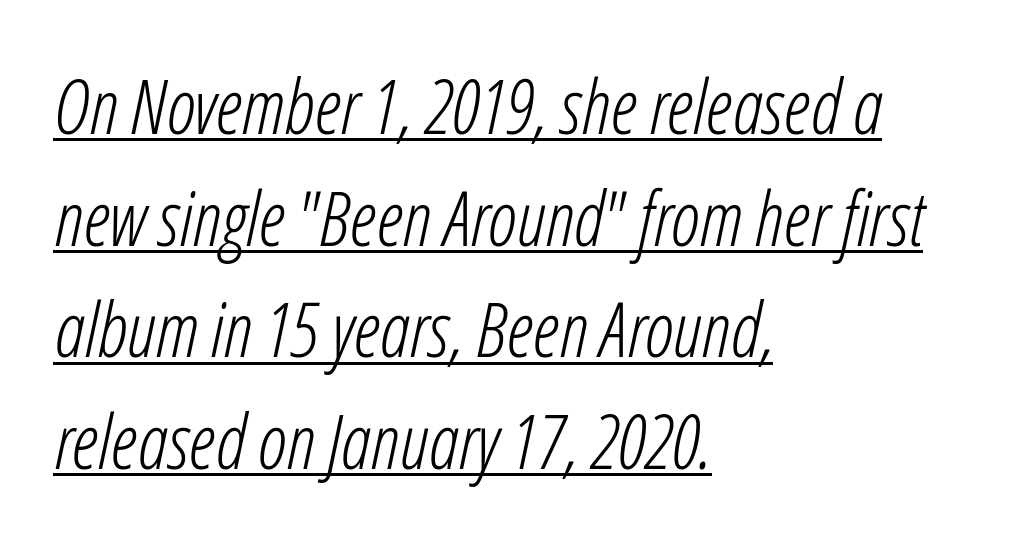
Q: Is the text bold? A: No.
Q: Is the text italic (slanted)? A: Yes, it leans right by about 12 degrees.
Q: Is the text underlined? A: Yes.
Q: How is the paragraph aligned? A: Left-aligned.
Q: Is the spacing between letters normal or unusually wide? A: Normal.
Q: Is the spacing between lines tight, normal or loose? A: Normal.
Q: Width (condensed, normal, or wide)? A: Condensed.
Q: Stroke contrast? A: Low.
Q: x-height? A: Medium.
Q: Monospaced? A: No.
